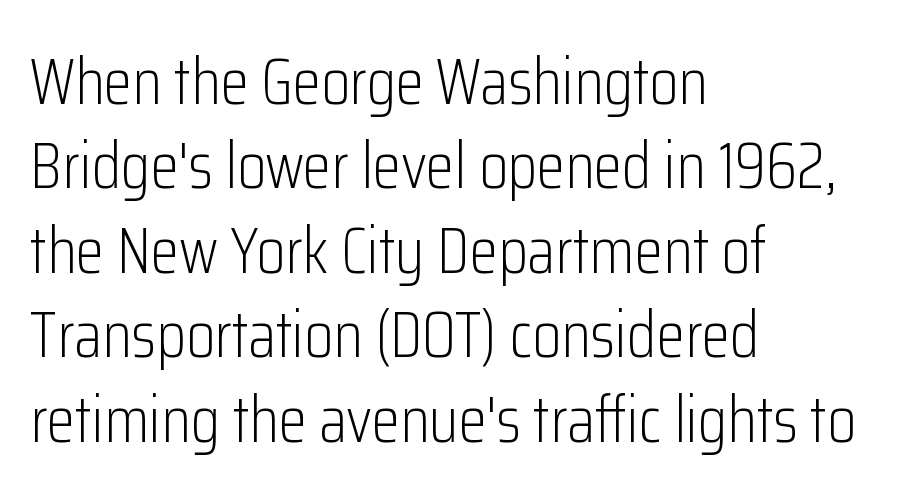
Q: Is the text bold? A: No.
Q: Is the text italic (slanted)? A: No, it is upright.
Q: Is the typeface a serif or a sans-serif typeface? A: Sans-serif.
Q: Is the text underlined? A: No.
Q: How is the paragraph aligned? A: Left-aligned.
Q: Is the spacing between letters normal or unusually wide? A: Normal.
Q: Is the spacing between lines tight, normal or loose? A: Normal.
Q: Width (condensed, normal, or wide)? A: Condensed.
Q: Stroke contrast? A: Low.
Q: x-height? A: Medium.
Q: Monospaced? A: No.
